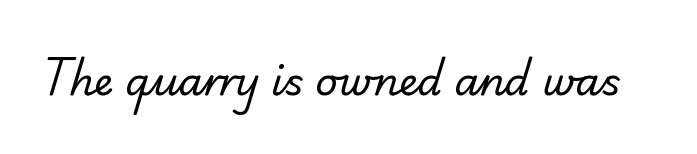
The image shows 39 px regular-weight sans-serif type; set normal letter spacing, not underlined; low stroke contrast and a small x-height.
